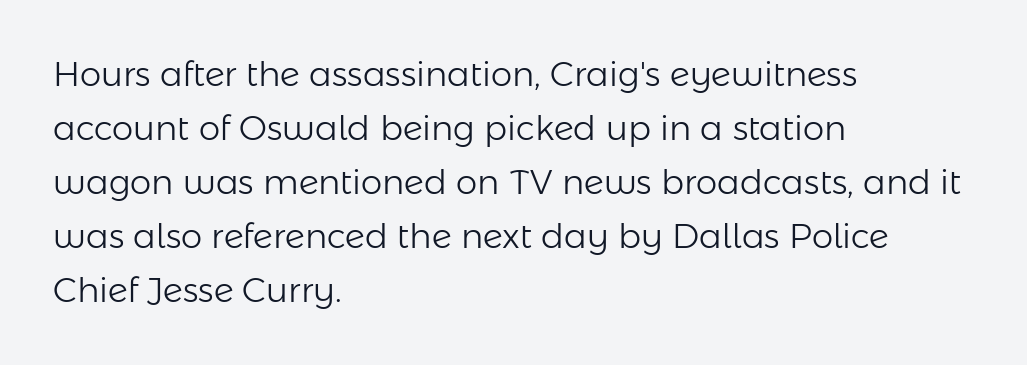
Q: Is the text bold? A: No.
Q: Is the text italic (slanted)? A: No, it is upright.
Q: Is the typeface a serif or a sans-serif typeface? A: Sans-serif.
Q: Is the text underlined? A: No.
Q: How is the paragraph aligned? A: Left-aligned.
Q: Is the spacing between letters normal or unusually wide? A: Normal.
Q: Is the spacing between lines tight, normal or loose? A: Normal.
Q: Width (condensed, normal, or wide)? A: Normal.
Q: Stroke contrast? A: Low.
Q: x-height? A: Medium.
Q: Monospaced? A: No.
